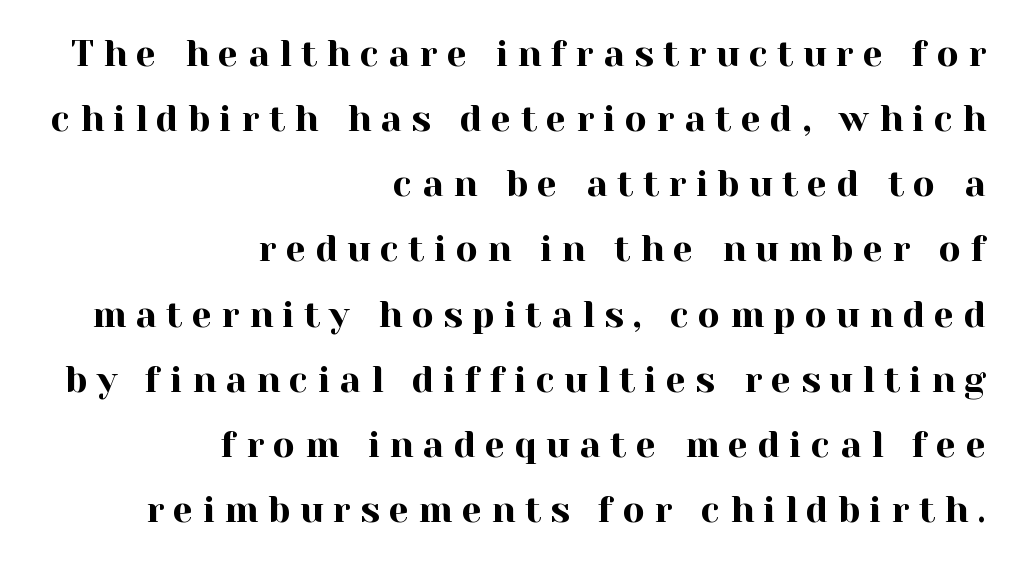
One-word summary of the alignment: right. Old-style or modern, the face here clearly has serifs. This sample has the flowing, uneven cadence of proportional lettering. In terms of posture, this sample is upright.
